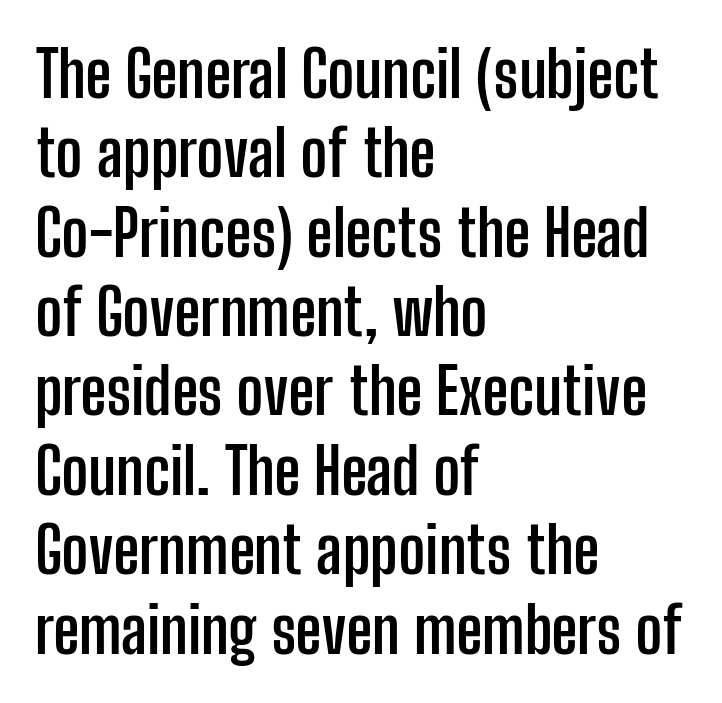
The image shows 64 px semibold, condensed sans-serif type, upright; set left-aligned, line spacing 1.24x, normal letter spacing, not underlined; low stroke contrast and a medium x-height.
